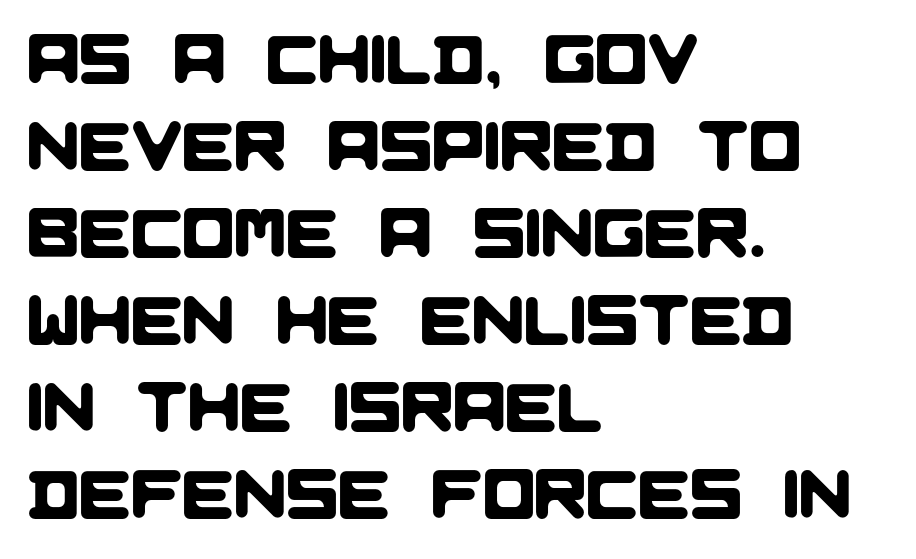
The image shows 69 px sans-serif type; set left-aligned, normal line spacing (1.26x), normal letter spacing, not underlined; low stroke contrast and a large x-height.
